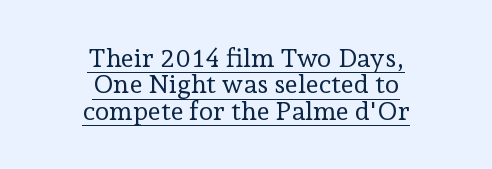
The image shows 26 px text type, upright; set centered, tight line spacing (1.01x), normal letter spacing, underlined.
